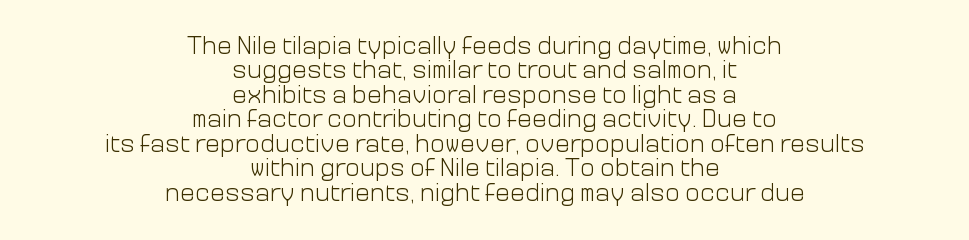
The image shows 25 px text type, upright; set centered, tight line spacing (0.98x), normal letter spacing, not underlined.
